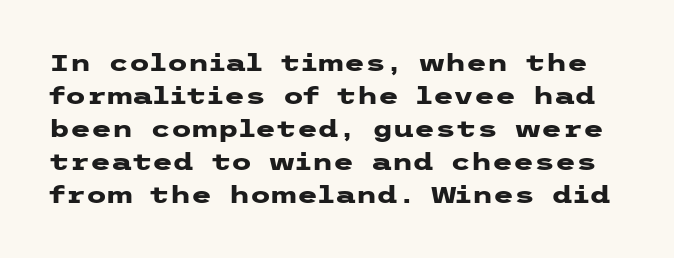
{"italic": "no", "bold": "yes", "underline": "no", "line_spacing": "normal", "line_spacing_ratio": 1.37, "letter_spacing": "normal", "letter_spacing_em": 0.0, "glyph_px": 24}
